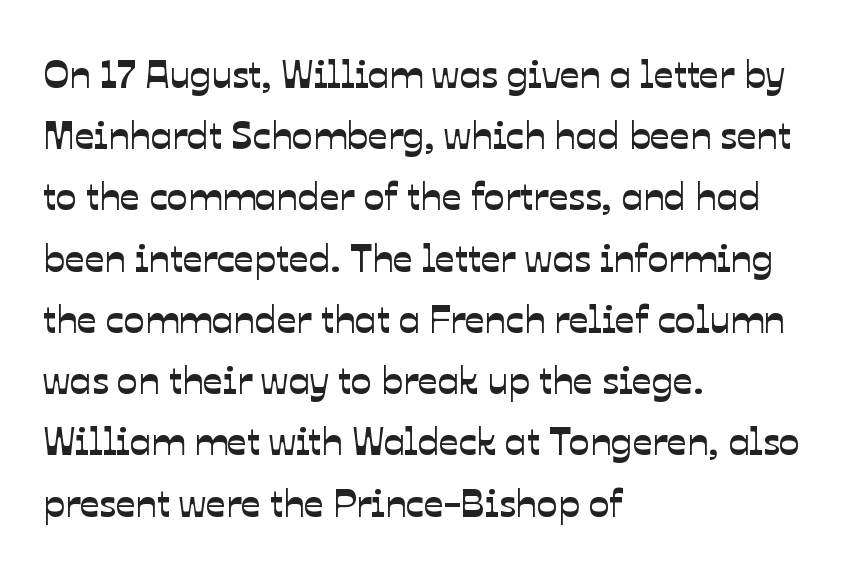
The image shows 39 px sans-serif type; set left-aligned, normal line spacing (1.57x), normal letter spacing, not underlined; low stroke contrast and a medium x-height.
